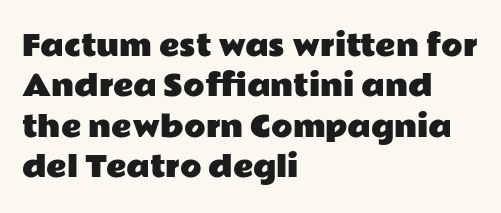
Do the characters align in a grid? No, the font is proportional. Interline gaps are of average width in this sample. Classification — sans serif. This sample uses plain, unmodified letter spacing. Tall strokes in this sample are plumb rather than angled. Where is the straight margin? On the left.
